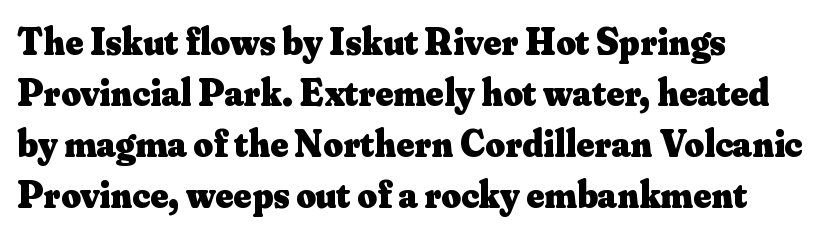
Q: Is the text bold? A: Yes.
Q: Is the text italic (slanted)? A: No, it is upright.
Q: Is the typeface a serif or a sans-serif typeface? A: Serif.
Q: Is the text underlined? A: No.
Q: How is the paragraph aligned? A: Left-aligned.
Q: Is the spacing between letters normal or unusually wide? A: Normal.
Q: Is the spacing between lines tight, normal or loose? A: Normal.
Q: Width (condensed, normal, or wide)? A: Normal.
Q: Stroke contrast? A: Medium.
Q: x-height? A: Small.
Q: Monospaced? A: No.
